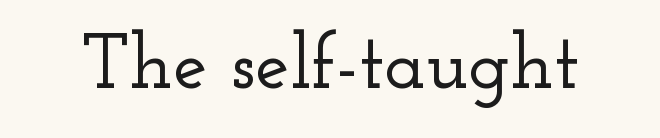
{"serif": "yes", "italic": "no", "width": "wide", "stroke_contrast": "low", "x_height": "small", "monospaced": "no", "underline": "no", "letter_spacing": "normal", "letter_spacing_em": 0.0, "glyph_px": 77}
